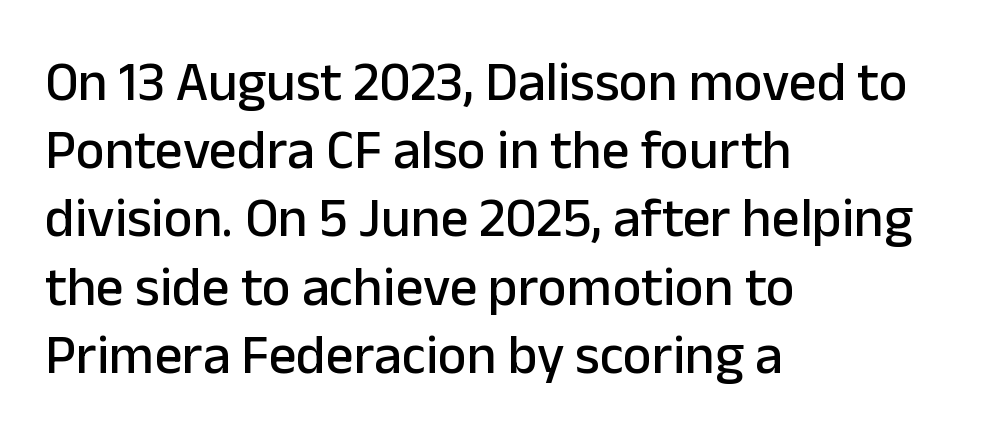
The type sits square on the baseline with zero lean. A typesetter would label this face a sans. Descenders hang freely into open space. Nothing unusual about the tracking: characters are spaced as the font intends.
